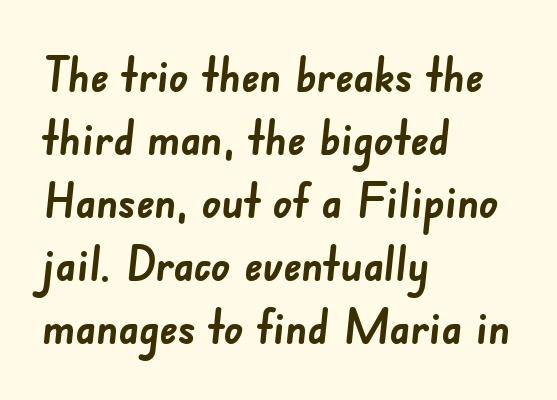
{"serif": "no", "bold": "yes", "weight": "semibold", "width": "normal", "stroke_contrast": "low", "x_height": "small", "monospaced": "no", "underline": "no", "align": "left", "line_spacing": "normal", "line_spacing_ratio": 1.34, "letter_spacing": "normal", "letter_spacing_em": 0.0, "glyph_px": 47}
